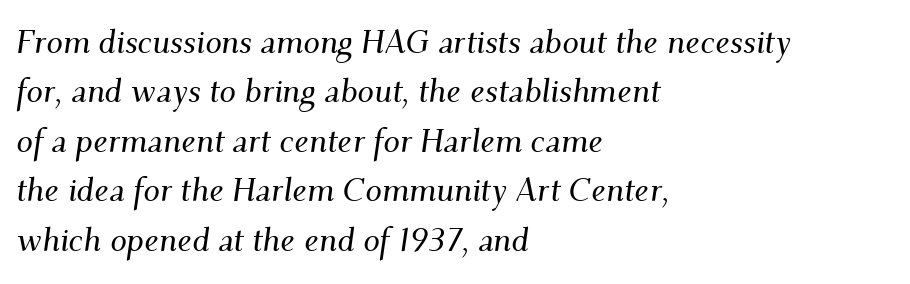
You can tell it's italic because the verticals aren't actually vertical. Each line starts at the same left margin while the right side varies. Leading: standard. Is the letter spacing exaggerated? No — it looks like the ordinary default. Is this a sans? No — the strokes have serifs. Do the characters align in a grid? No, the font is proportional.
